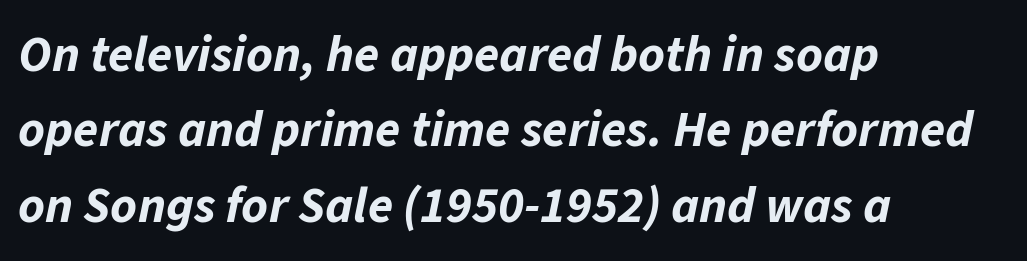
{"italic": "yes", "lean": "right", "slant_degrees": 11, "bold": "yes", "weight": "bold", "width": "normal", "stroke_contrast": "low", "x_height": "medium", "monospaced": "no", "underline": "no", "align": "left", "line_spacing": "normal", "line_spacing_ratio": 1.48, "letter_spacing": "normal", "letter_spacing_em": 0.0, "glyph_px": 51}
